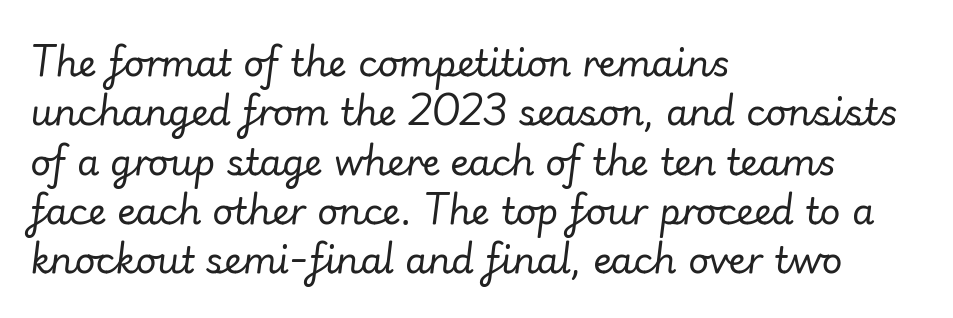
The image shows 36 px regular-weight type, italic (leaning right); set left-aligned, normal line spacing (1.37x), normal letter spacing, not underlined; low stroke contrast and a small x-height.
